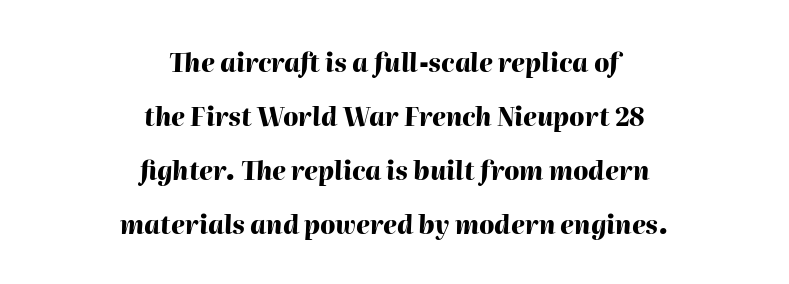
The image shows 25 px bold type, italic (leaning right); set centered, loose line spacing (2.16x), normal letter spacing, not underlined.
